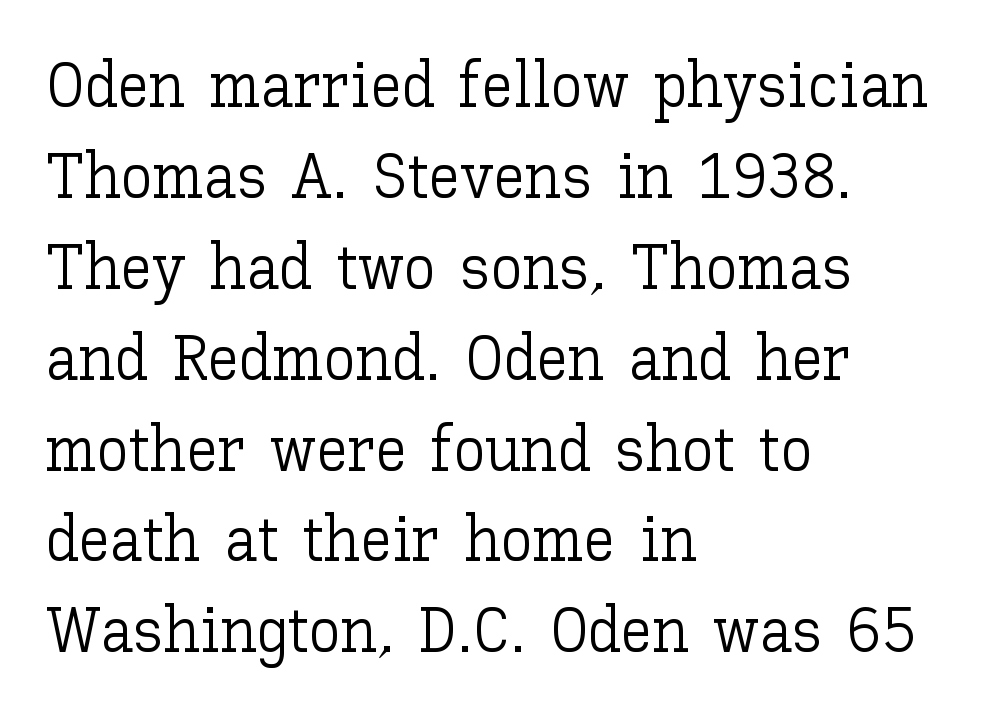
The image shows 64 px light type, upright; set left-aligned, normal line spacing (1.42x), normal letter spacing, not underlined; low stroke contrast and a medium x-height.
